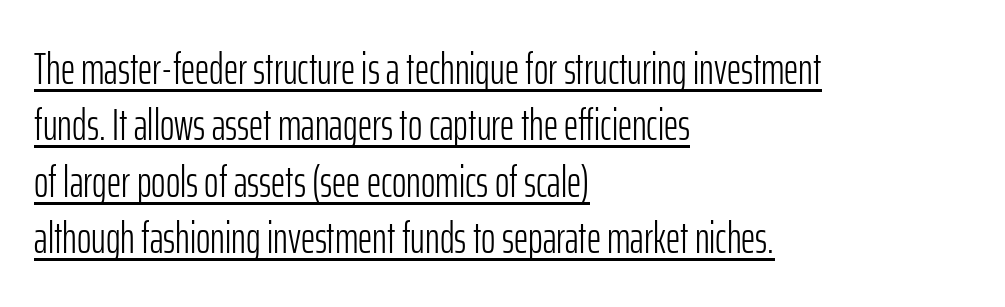
The image shows 44 px light, condensed sans-serif type, upright; set left-aligned, normal line spacing (1.28x), normal letter spacing, underlined; low stroke contrast and a medium x-height.
